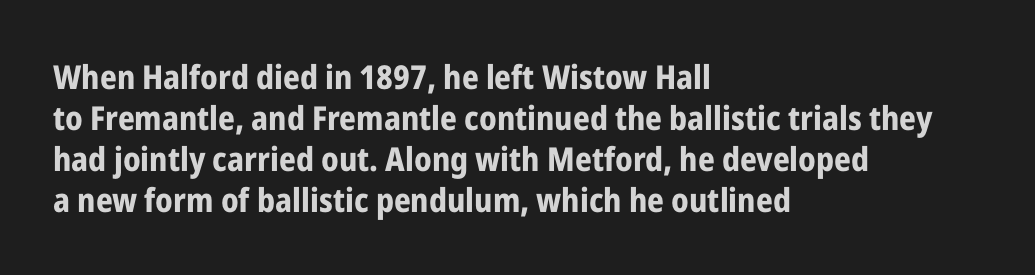
A full-strength bold gives these letters their thick strokes. Nobody touched the tracking dial on this one. Is this a fixed-width face? No — the glyphs have proportional, varying widths. Nothing sits at the stroke ends, so this counts as sans-serif. When letters stand straight like this, we call the style roman or upright.
